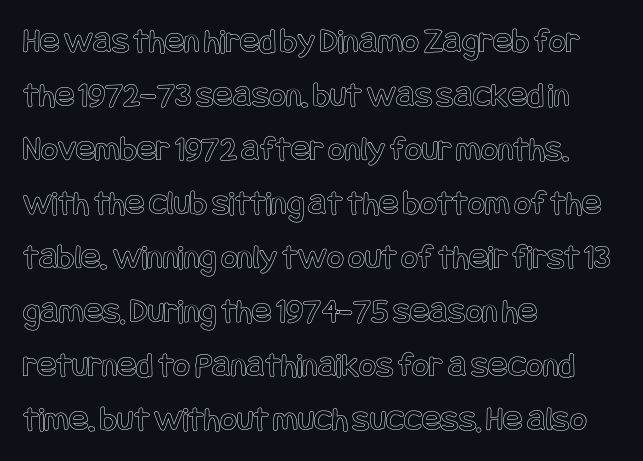
The space directly below the letters is spotless. The ragged edge is on the right, which tells us the setting is flush left. The gaps between neighbouring characters are ordinary and unremarkable. Whoever set this chose a conventional vertical rhythm. Posture: straight, roman, zero tilt.
